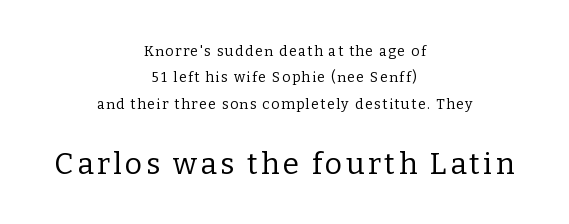
{"serif": "yes", "italic": "no", "bold": "no", "weight": "regular", "width": "normal", "stroke_contrast": "low", "x_height": "medium", "monospaced": "no", "underline": "no", "align": "center", "line_spacing_ratio": 1.88, "larger_block": "second", "size_ratio": 2.14, "glyph_px": 30}
